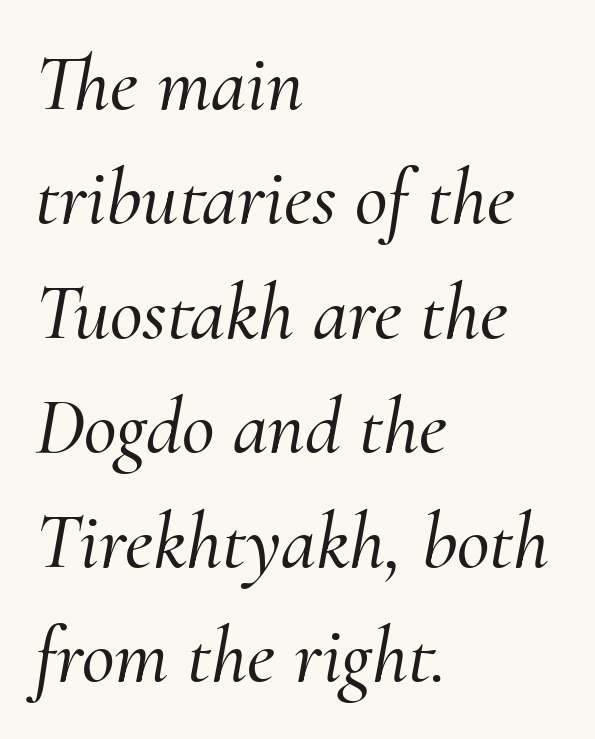
{"serif": "yes", "italic": "yes", "lean": "right", "slant_degrees": 10, "width": "normal", "stroke_contrast": "medium", "x_height": "small", "monospaced": "no", "underline": "no", "align": "left", "line_spacing": "normal", "line_spacing_ratio": 1.43, "letter_spacing": "normal", "letter_spacing_em": 0.0, "glyph_px": 80}
